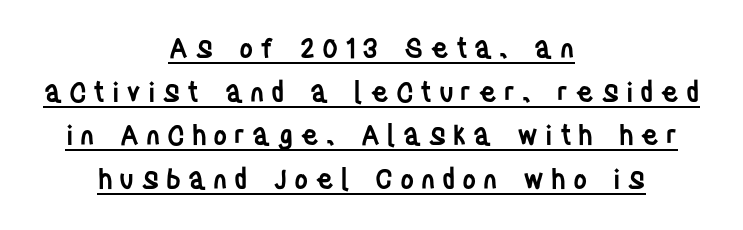
Q: Is the text bold? A: Semi-bold.
Q: Is the text italic (slanted)? A: No, it is upright.
Q: Is the text underlined? A: Yes.
Q: How is the paragraph aligned? A: Centered.
Q: Is the spacing between letters normal or unusually wide? A: Unusually wide.
Q: Is the spacing between lines tight, normal or loose? A: Normal.
